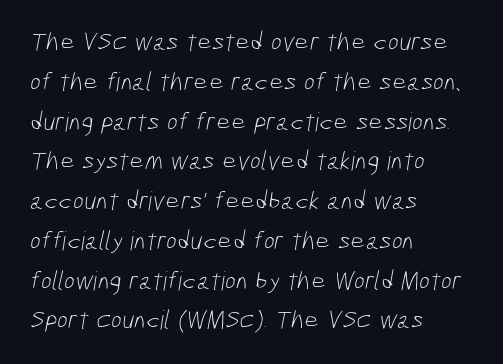
{"bold": "no", "underline": "no", "align": "left", "line_spacing": "normal", "line_spacing_ratio": 1.53, "letter_spacing": "normal", "letter_spacing_em": 0.0, "glyph_px": 26}
